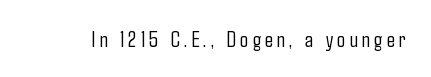
Q: Is the text bold? A: No.
Q: Is the text italic (slanted)? A: No, it is upright.
Q: Is the text underlined? A: No.
